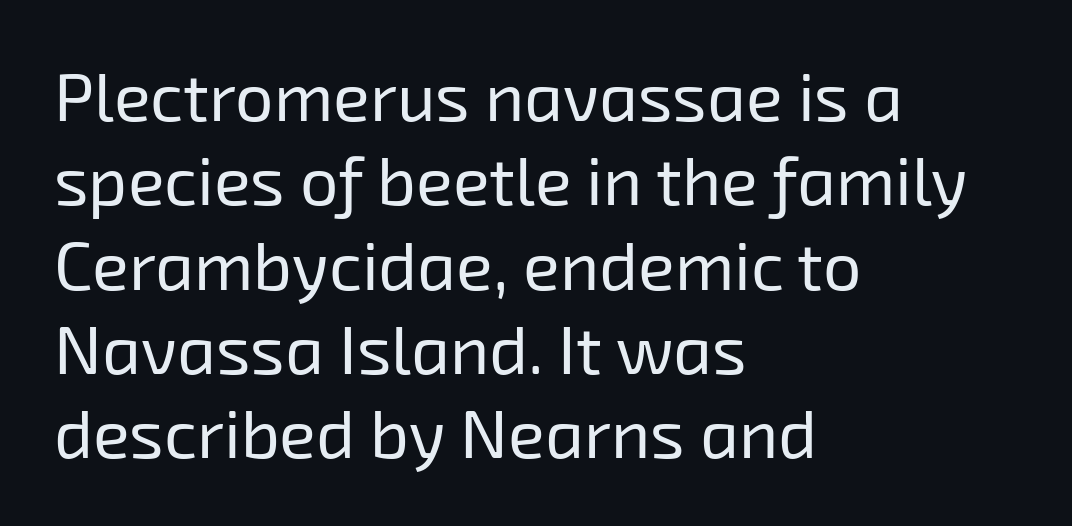
Q: Is the text bold? A: No.
Q: Is the typeface a serif or a sans-serif typeface? A: Sans-serif.
Q: Is the text underlined? A: No.
Q: How is the paragraph aligned? A: Left-aligned.
Q: Is the spacing between letters normal or unusually wide? A: Normal.
Q: Width (condensed, normal, or wide)? A: Normal.
Q: Stroke contrast? A: Low.
Q: x-height? A: Medium.
Q: Monospaced? A: No.
